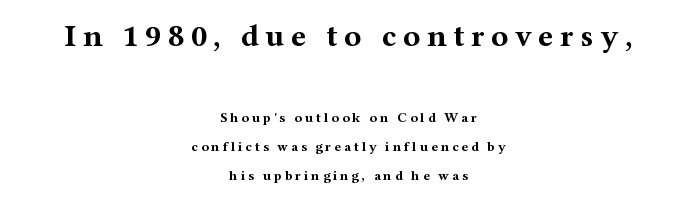
Q: Is the text bold? A: Yes.
Q: Is the text italic (slanted)? A: No, it is upright.
Q: Is the typeface a serif or a sans-serif typeface? A: Serif.
Q: Is the text underlined? A: No.
Q: How is the paragraph aligned? A: Centered.
Q: Is the spacing between letters normal or unusually wide? A: Unusually wide.
Q: Is the spacing between lines tight, normal or loose? A: Loose.
Q: Which block of text is set in a larger size, the first (top) or the second (bottom)? A: The first (top) one.
Q: Width (condensed, normal, or wide)? A: Wide.
Q: Stroke contrast? A: Medium.
Q: x-height? A: Medium.
Q: Monospaced? A: No.
